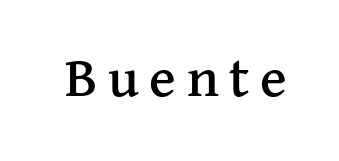
{"serif": "yes", "italic": "no", "width": "normal", "stroke_contrast": "medium", "x_height": "medium", "monospaced": "no", "underline": "no", "glyph_px": 56}
